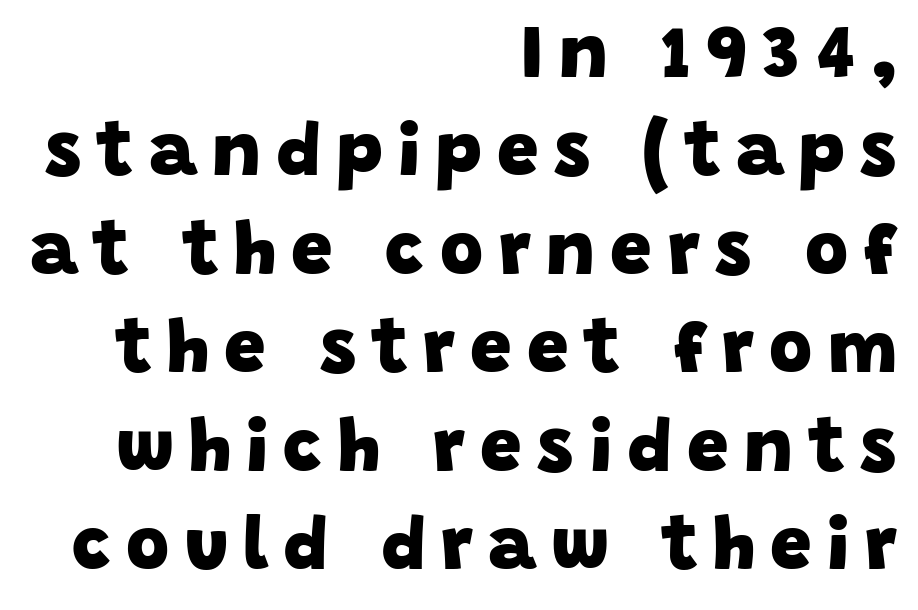
{"serif": "no", "bold": "yes", "weight": "heavy", "width": "normal", "stroke_contrast": "low", "x_height": "large", "monospaced": "no", "underline": "no", "align": "right", "line_spacing": "normal", "line_spacing_ratio": 1.33, "letter_spacing": "wide", "letter_spacing_em": 0.21, "glyph_px": 74}
